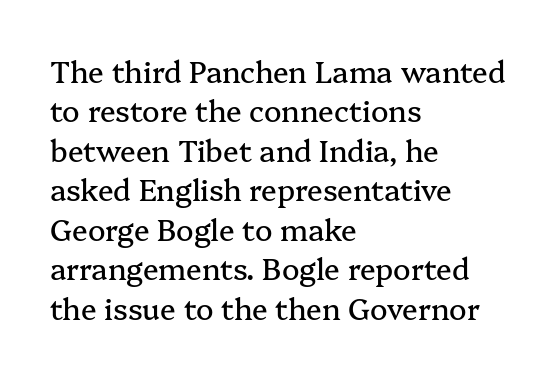
The image shows 29 px serif type, upright; set left-aligned, normal line spacing (1.36x), normal letter spacing, not underlined; medium stroke contrast and a medium x-height.
